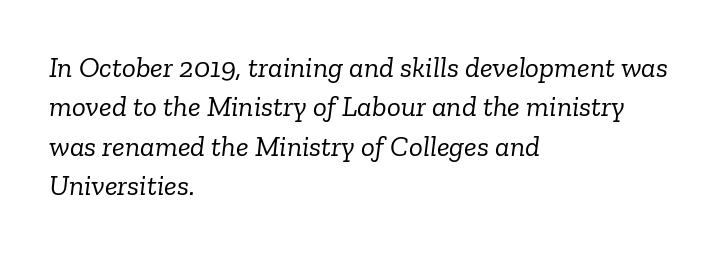
{"serif": "yes", "italic": "yes", "lean": "right", "slant_degrees": 6, "bold": "no", "weight": "light", "width": "normal", "stroke_contrast": "low", "x_height": "medium", "monospaced": "no", "underline": "no", "align": "left", "line_spacing": "normal", "line_spacing_ratio": 1.36, "letter_spacing": "normal", "letter_spacing_em": 0.0, "glyph_px": 29}
